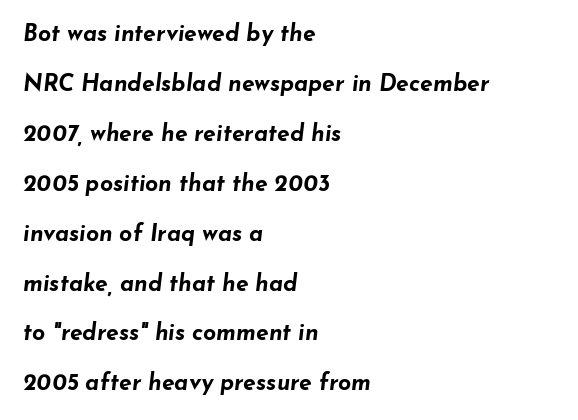
Q: Is the text bold? A: Yes.
Q: Is the text italic (slanted)? A: Yes, it leans right by about 7 degrees.
Q: Is the text underlined? A: No.
Q: How is the paragraph aligned? A: Left-aligned.
Q: Is the spacing between letters normal or unusually wide? A: Normal.
Q: Is the spacing between lines tight, normal or loose? A: Loose.
